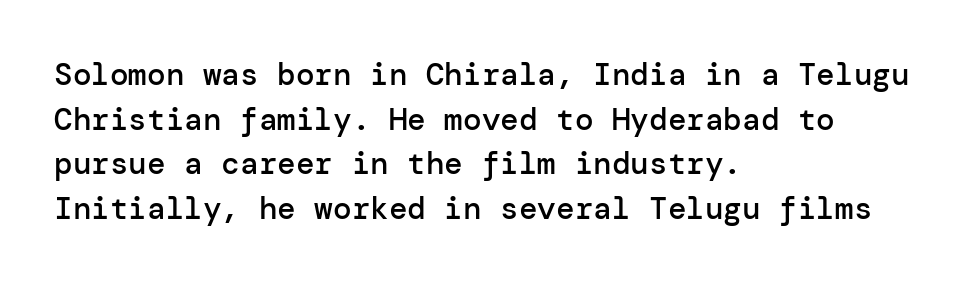
Q: Is the text bold? A: Semi-bold.
Q: Is the text italic (slanted)? A: No, it is upright.
Q: Is the typeface a serif or a sans-serif typeface? A: Sans-serif.
Q: Is the text underlined? A: No.
Q: How is the paragraph aligned? A: Left-aligned.
Q: Is the spacing between letters normal or unusually wide? A: Normal.
Q: Is the spacing between lines tight, normal or loose? A: Normal.
Q: Width (condensed, normal, or wide)? A: Normal.
Q: Stroke contrast? A: Low.
Q: x-height? A: Medium.
